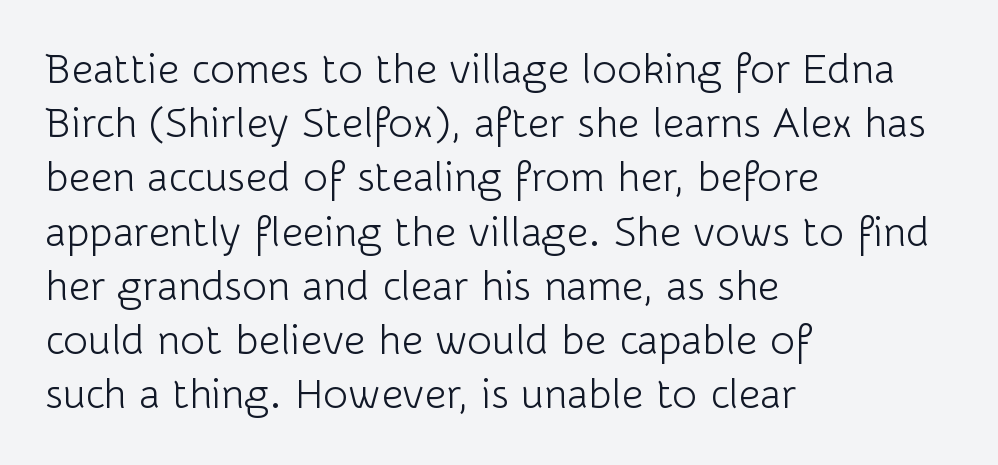
The rag falls on the right side of this text block. Quick note: interline space is typical. Honestly, the letter spacing is just normal — you wouldn't notice it. Each letter's strokes conclude bluntly, with no projecting serifs. Weight: not bold — regular or lighter.
